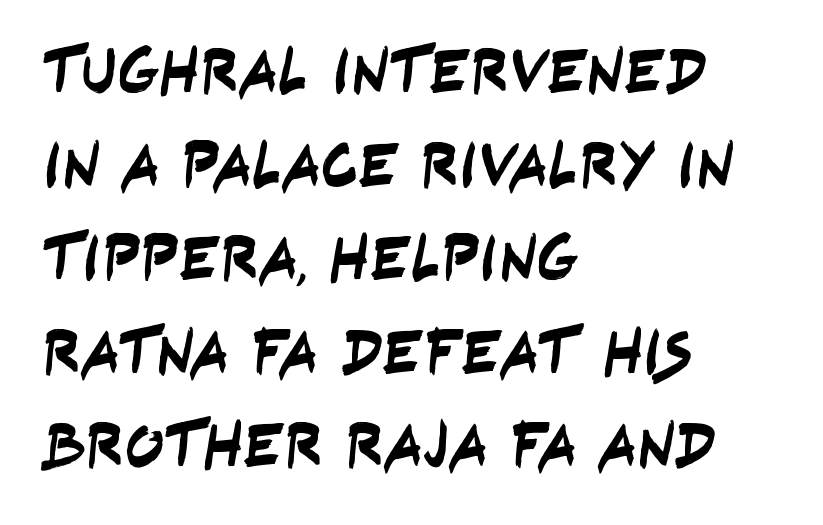
{"serif": "no", "width": "condensed", "stroke_contrast": "low", "x_height": "large", "monospaced": "no", "underline": "no", "align": "left", "line_spacing": "normal", "line_spacing_ratio": 1.44, "letter_spacing": "normal", "letter_spacing_em": 0.0, "glyph_px": 65}
